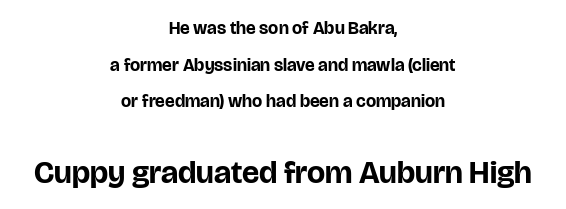
Note: no serifs on the glyphs. Compared with typical paragraphs, the rows here are farther apart. A roman cut, with each character standing at attention. A student would call this center alignment; a typographer would say set centered. Plenty of ink on the page — the face is bold.
